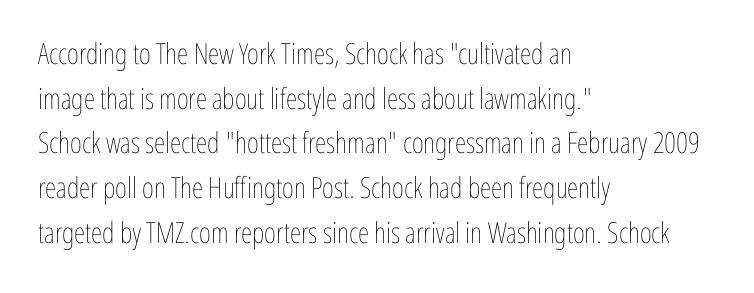
Q: Is the text bold? A: No.
Q: Is the text italic (slanted)? A: No, it is upright.
Q: Is the text underlined? A: No.
Q: How is the paragraph aligned? A: Left-aligned.
Q: Is the spacing between letters normal or unusually wide? A: Normal.
Q: Is the spacing between lines tight, normal or loose? A: Normal.
Q: Width (condensed, normal, or wide)? A: Condensed.
Q: Stroke contrast? A: Low.
Q: x-height? A: Medium.
Q: Monospaced? A: No.
